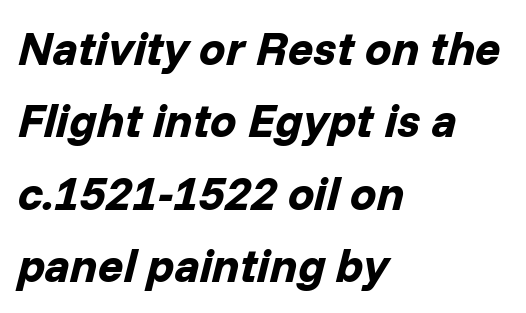
Horizontal alignment here is leftward, the default for most running prose. Does the weight exceed regular? Yes, all the way to bold. Is there much room between lines? A standard amount, neither cramped nor airy. Characters are canted at an angle relative to the baseline's perpendicular.
